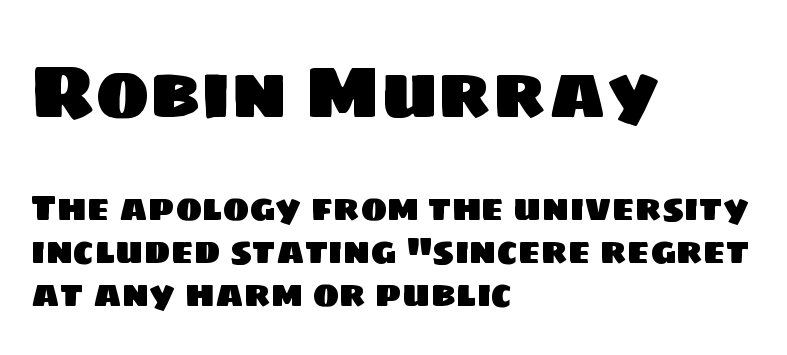
{"serif": "no", "width": "normal", "stroke_contrast": "low", "x_height": "large", "monospaced": "no", "underline": "no", "align": "left", "line_spacing_ratio": 1.2, "letter_spacing": "normal", "letter_spacing_em": 0.0, "larger_block": "first", "size_ratio": 2.03, "glyph_px": 73}
